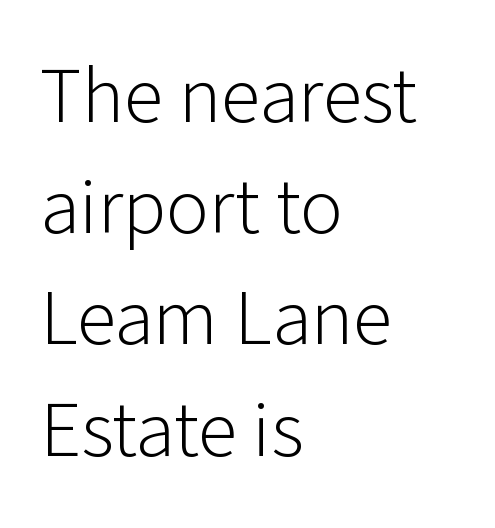
The image shows 80 px light sans-serif type, upright; set left-aligned, normal line spacing (1.39x), normal letter spacing, not underlined; low stroke contrast and a medium x-height.
